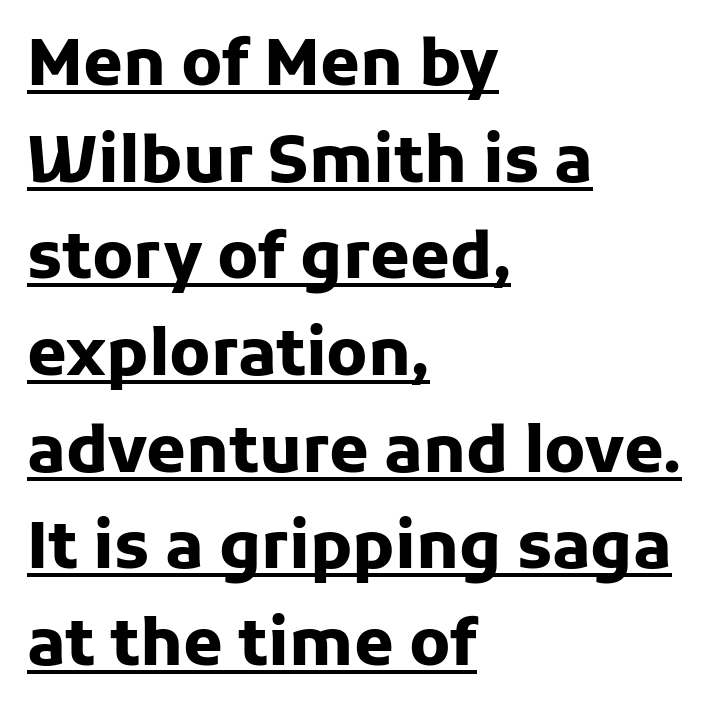
The image shows 64 px heavy sans-serif type, upright; set left-aligned, normal line spacing (1.51x), normal letter spacing, underlined; low stroke contrast and a medium x-height.
